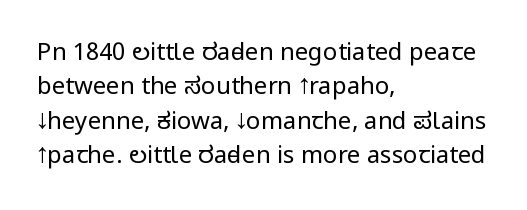
The image shows 24 px text type, upright; set left-aligned, normal line spacing (1.43x), normal letter spacing, not underlined.
